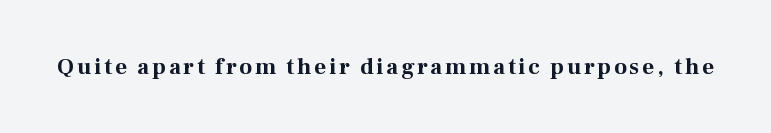
{"italic": "no", "bold": "yes", "underline": "no", "glyph_px": 23}
